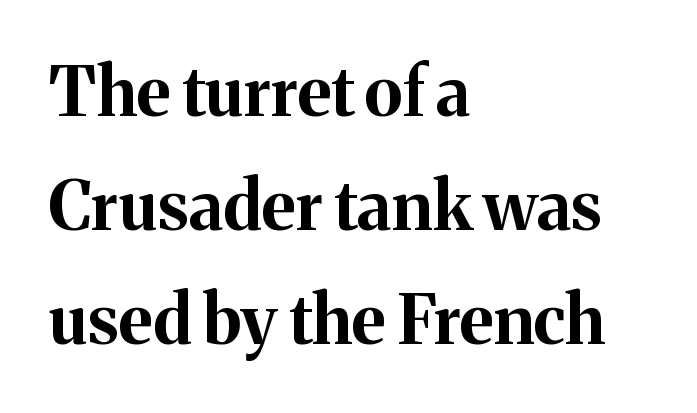
Does the copy run flush right? No — it runs flush left. Heavy-handed strokes throughout: this text is bold. Clear beneath every line of the passage. Here the designer chose a conventional face with non-uniform glyph widths. Italic? Not at all — the glyphs are vertical. The glyphs in this specimen are seriffed.
